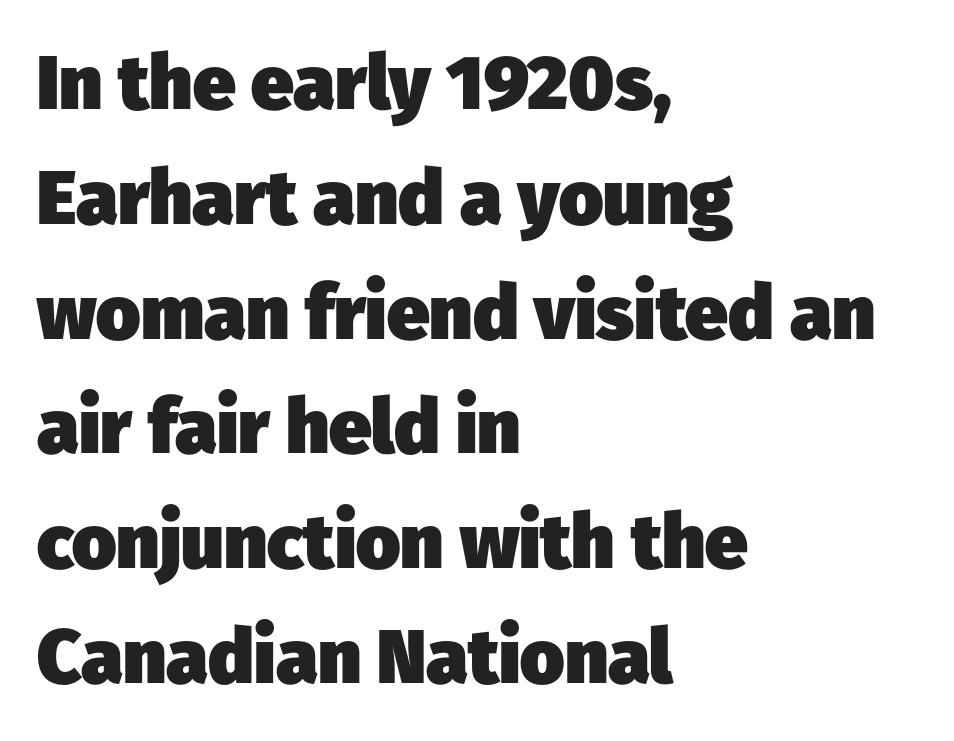
{"serif": "no", "bold": "yes", "weight": "heavy", "width": "normal", "stroke_contrast": "low", "x_height": "medium", "monospaced": "no", "underline": "no", "align": "left", "line_spacing": "normal", "line_spacing_ratio": 1.51, "letter_spacing": "normal", "letter_spacing_em": 0.0, "glyph_px": 76}
